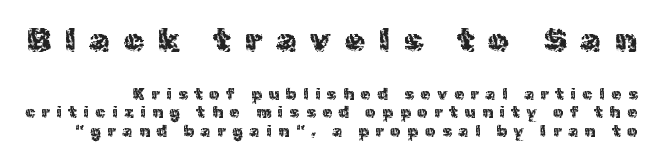
Q: Is the text bold? A: No.
Q: Is the text italic (slanted)? A: No, it is upright.
Q: Is the typeface a serif or a sans-serif typeface? A: Sans-serif.
Q: Is the text underlined? A: No.
Q: Is the spacing between letters normal or unusually wide? A: Unusually wide.
Q: Which block of text is set in a larger size, the first (top) or the second (bottom)? A: The first (top) one.
Q: Width (condensed, normal, or wide)? A: Normal.
Q: x-height? A: Medium.
Q: Monospaced? A: No.
